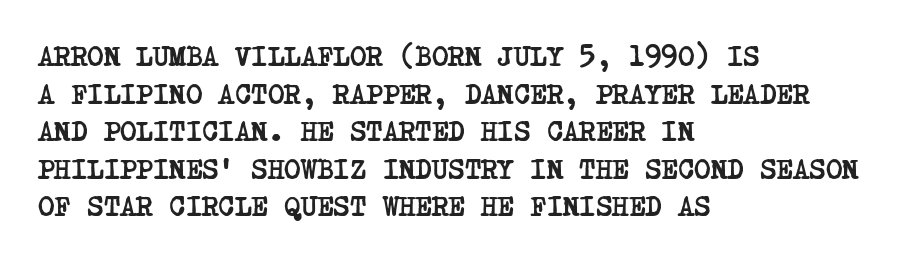
The image shows 28 px semibold, condensed serif type; set left-aligned, normal line spacing (1.34x), normal letter spacing, not underlined; low stroke contrast and a large x-height.
